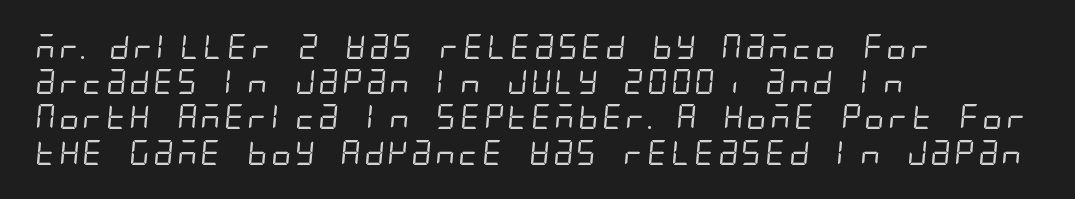
Beneath every word, the page is bare. If you measured baseline to baseline, you'd find a middling distance. Horizontally, the lines are justified to the leading edge only. No extra tracking has been applied to these lines. Ink coverage per letter is moderate at most.
